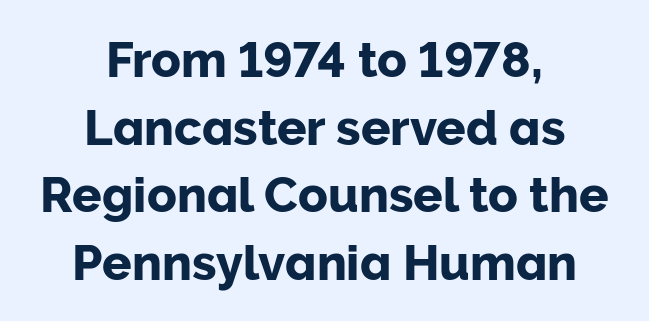
These lines were composed using upright roman letters. The zone under the glyphs is completely vacant. A typesetter would call this proportional, since set widths differ per character. The passage shown is typeset with a sans-serif family. A typesetter would call this zero additional tracking.
